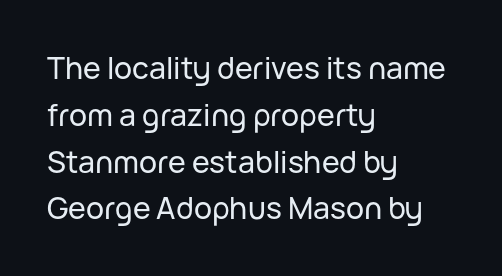
The image shows 30 px sans-serif type, upright; set left-aligned, normal line spacing (1.56x), normal letter spacing, not underlined; low stroke contrast and a medium x-height.
